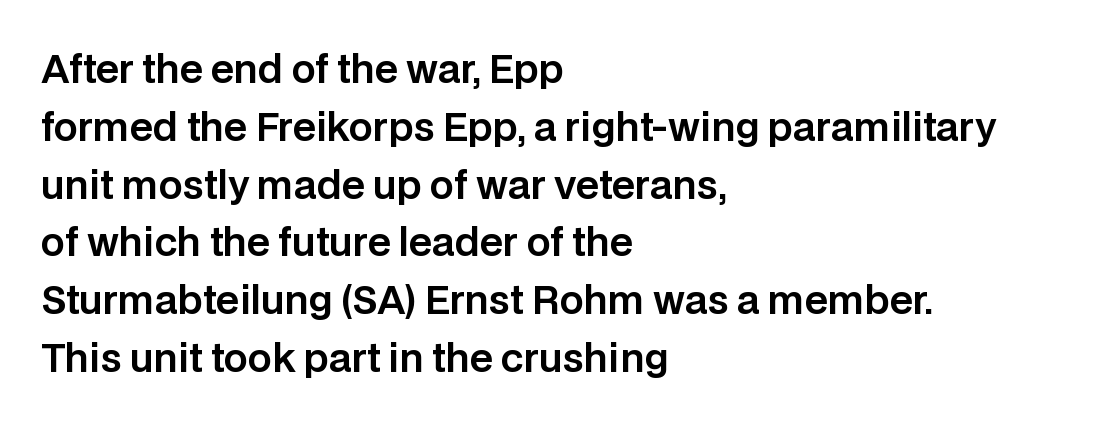
To sum up the face: it is a sans, with no serifs. The axis of the letterforms is exactly vertical. The space between consecutive lines is moderate. Reading down the block, your eye returns to a fixed left position each line. Here the glyphs are tracked normally, forming tight word shapes. Proportional: the letters do not fall into vertical columns.
